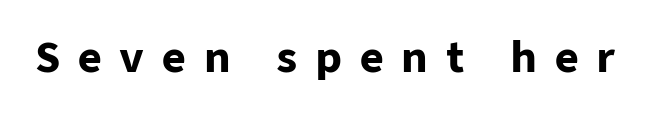
{"serif": "no", "italic": "no", "bold": "yes", "weight": "heavy", "width": "normal", "stroke_contrast": "low", "x_height": "medium", "monospaced": "no", "underline": "no", "letter_spacing": "wide", "letter_spacing_em": 0.43, "glyph_px": 41}
